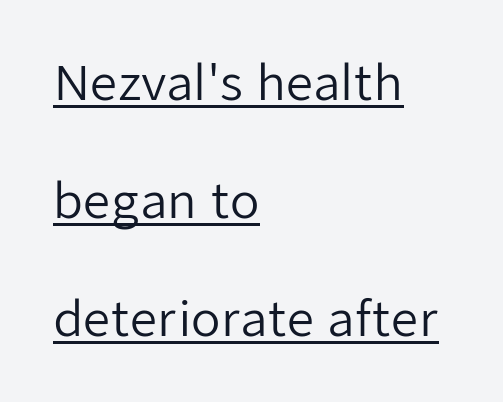
The image shows 48 px regular-weight sans-serif type, upright; set left-aligned, loose line spacing (2.46x), normal letter spacing, underlined; low stroke contrast and a medium x-height.
